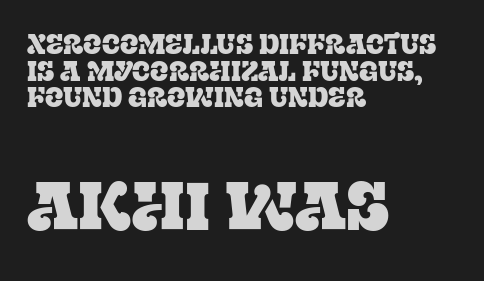
Q: Is the text italic (slanted)? A: No, it is upright.
Q: Is the typeface a serif or a sans-serif typeface? A: Serif.
Q: Is the text underlined? A: No.
Q: How is the paragraph aligned? A: Left-aligned.
Q: Is the spacing between letters normal or unusually wide? A: Normal.
Q: Is the spacing between lines tight, normal or loose? A: Tight.
Q: Which block of text is set in a larger size, the first (top) or the second (bottom)? A: The second (bottom) one.
Q: Width (condensed, normal, or wide)? A: Normal.
Q: Stroke contrast? A: Low.
Q: x-height? A: Large.
Q: Monospaced? A: No.
